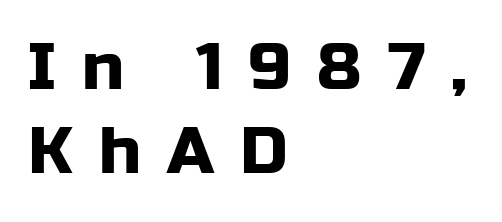
Q: Is the text italic (slanted)? A: No, it is upright.
Q: Is the typeface a serif or a sans-serif typeface? A: Sans-serif.
Q: Is the text underlined? A: No.
Q: How is the paragraph aligned? A: Left-aligned.
Q: Is the spacing between letters normal or unusually wide? A: Unusually wide.
Q: Is the spacing between lines tight, normal or loose? A: Normal.
Q: Width (condensed, normal, or wide)? A: Normal.
Q: Stroke contrast? A: Low.
Q: x-height? A: Medium.
Q: Monospaced? A: No.
